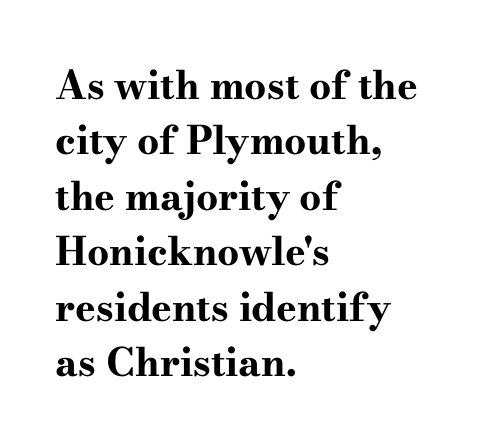
{"serif": "yes", "italic": "no", "bold": "yes", "weight": "bold", "width": "wide", "stroke_contrast": "high", "x_height": "small", "monospaced": "no", "underline": "no", "align": "left", "line_spacing": "normal", "line_spacing_ratio": 1.42, "letter_spacing": "normal", "letter_spacing_em": 0.0, "glyph_px": 39}
